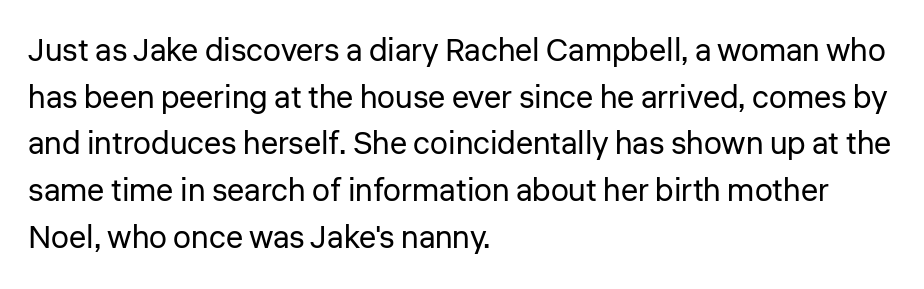
Notice how the stems are strictly vertical — no italics here. The passage shown is typeset with a sans-serif family. There is no visible air inserted between adjacent glyphs. The passage shown is not bold in any degree. Rows of type keep a routine distance in the vertical direction. Here the designer chose a conventional face with non-uniform glyph widths.
